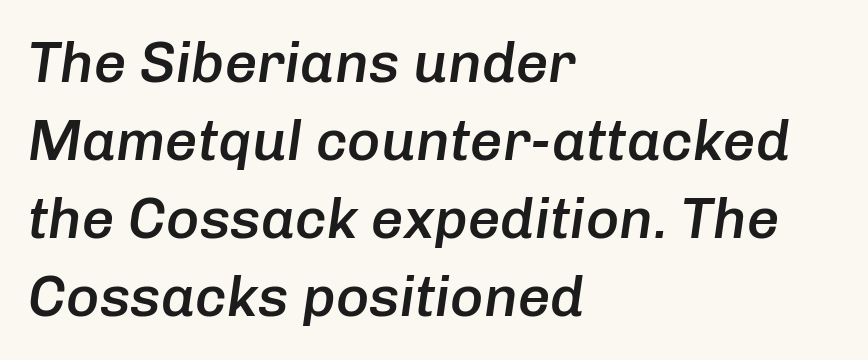
{"italic": "yes", "lean": "right", "slant_degrees": 8, "bold": "semi", "weight": "semibold", "width": "normal", "stroke_contrast": "low", "x_height": "medium", "monospaced": "no", "underline": "no", "align": "left", "line_spacing": "normal", "line_spacing_ratio": 1.37, "letter_spacing": "normal", "letter_spacing_em": 0.0, "glyph_px": 57}
